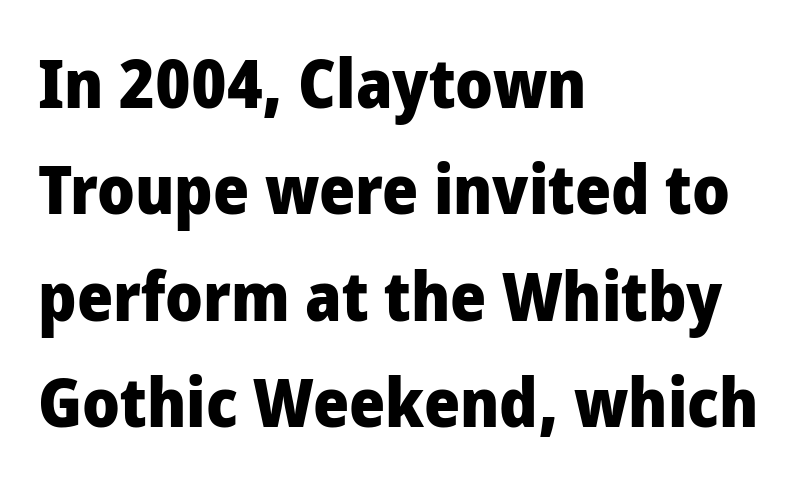
{"serif": "no", "italic": "no", "bold": "yes", "weight": "heavy", "width": "condensed", "stroke_contrast": "low", "x_height": "large", "monospaced": "no", "underline": "no", "align": "left", "line_spacing": "normal", "line_spacing_ratio": 1.54, "letter_spacing": "normal", "letter_spacing_em": 0.0, "glyph_px": 69}
